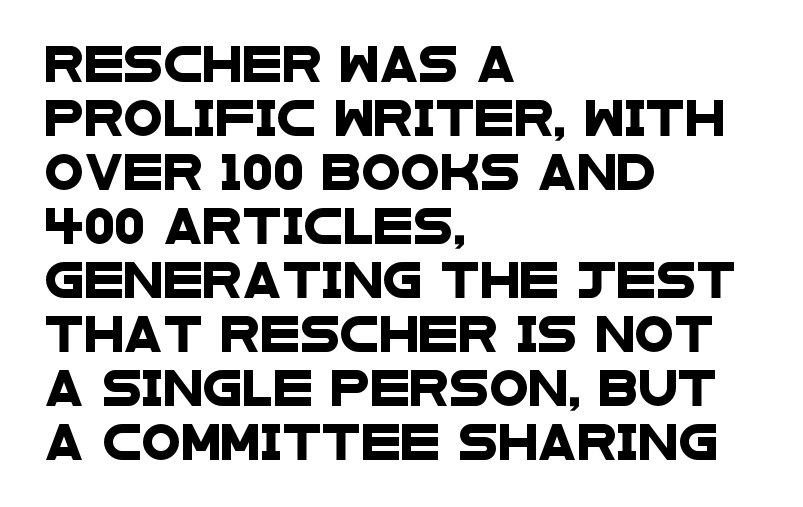
{"serif": "no", "width": "wide", "stroke_contrast": "low", "x_height": "large", "monospaced": "no", "underline": "no", "align": "left", "line_spacing": "normal", "line_spacing_ratio": 1.5, "letter_spacing": "normal", "letter_spacing_em": 0.0, "glyph_px": 36}
